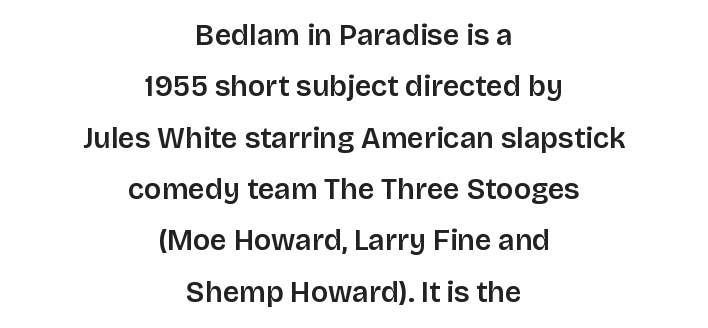
{"serif": "no", "italic": "no", "width": "normal", "stroke_contrast": "low", "x_height": "large", "monospaced": "no", "underline": "no", "align": "center", "line_spacing_ratio": 1.77, "letter_spacing": "normal", "letter_spacing_em": 0.0, "glyph_px": 29}
